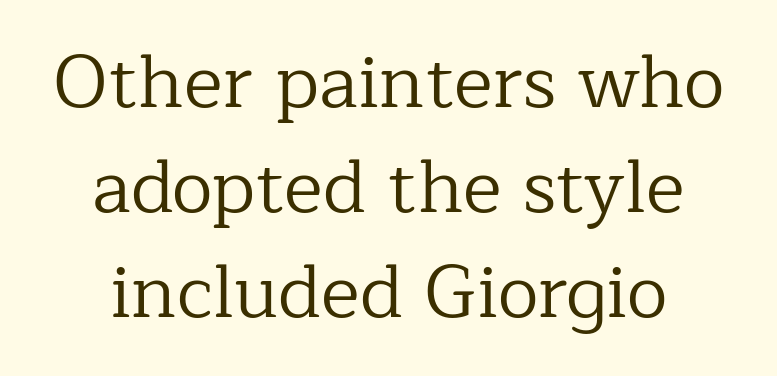
{"serif": "yes", "italic": "no", "bold": "no", "weight": "regular", "width": "normal", "stroke_contrast": "low", "x_height": "medium", "monospaced": "no", "underline": "no", "align": "center", "line_spacing": "normal", "line_spacing_ratio": 1.42, "letter_spacing": "normal", "letter_spacing_em": 0.0, "glyph_px": 74}
